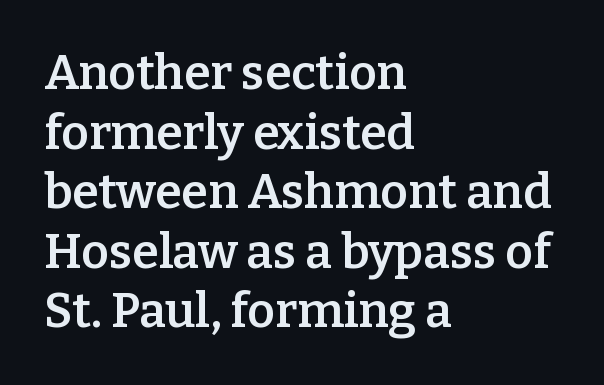
Does the lettering tilt? It doesn't — this is upright. These lines are rendered in a variable-pitch font. Casual observation: everything's shoved over to the left. Short note: letters normally spaced. I'd call this a serif setting — the letters wear small feet.
